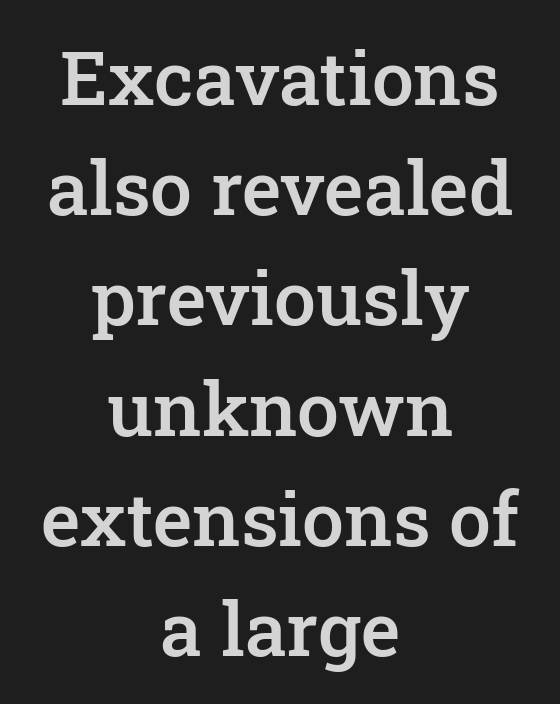
The image shows 75 px semibold serif type, upright; set centered, normal line spacing (1.47x), normal letter spacing, not underlined; low stroke contrast and a medium x-height.
